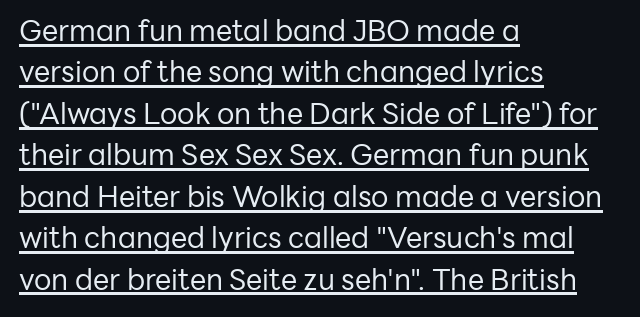
Q: Is the text bold? A: No.
Q: Is the text italic (slanted)? A: No, it is upright.
Q: Is the typeface a serif or a sans-serif typeface? A: Sans-serif.
Q: Is the text underlined? A: Yes.
Q: How is the paragraph aligned? A: Left-aligned.
Q: Is the spacing between letters normal or unusually wide? A: Normal.
Q: Is the spacing between lines tight, normal or loose? A: Normal.
Q: Width (condensed, normal, or wide)? A: Normal.
Q: Stroke contrast? A: Low.
Q: x-height? A: Medium.
Q: Monospaced? A: No.
